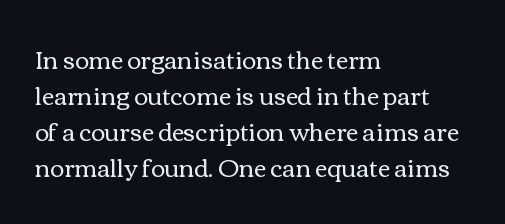
There is no visible air inserted between adjacent glyphs. The rendering anchors every line to the left-hand side. Counters stay open thanks to moderate or lighter strokes. Is there much room between lines? A standard amount, neither cramped nor airy. Type without underlining.
